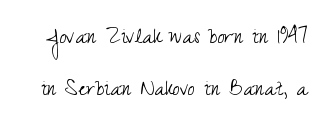
The image shows 25 px text type, upright; set loose line spacing (2.1x), normal letter spacing, not underlined.
